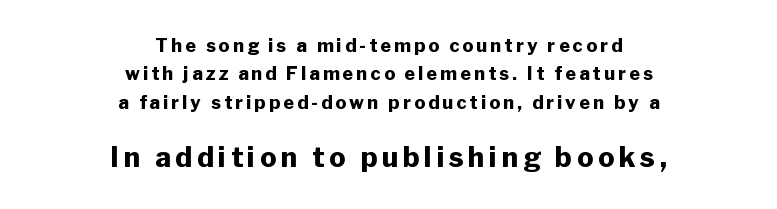
The image shows 27 px bold type, upright; set centered, normal line spacing (1.57x), not underlined; the second (bottom) block is 1.5x larger.
